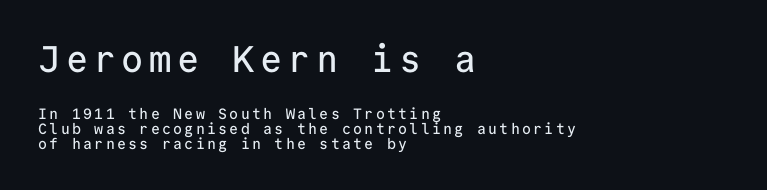
Every stem runs plumb, perpendicular to the baseline. Clear beneath every line of the passage. A sans-serif font was chosen for this passage. Typeset ragged right — the left edge is the straight one. Between these two stacked blocks, the higher one wins on size. The letters march in equal steps, a hallmark of fixed-pitch type.
